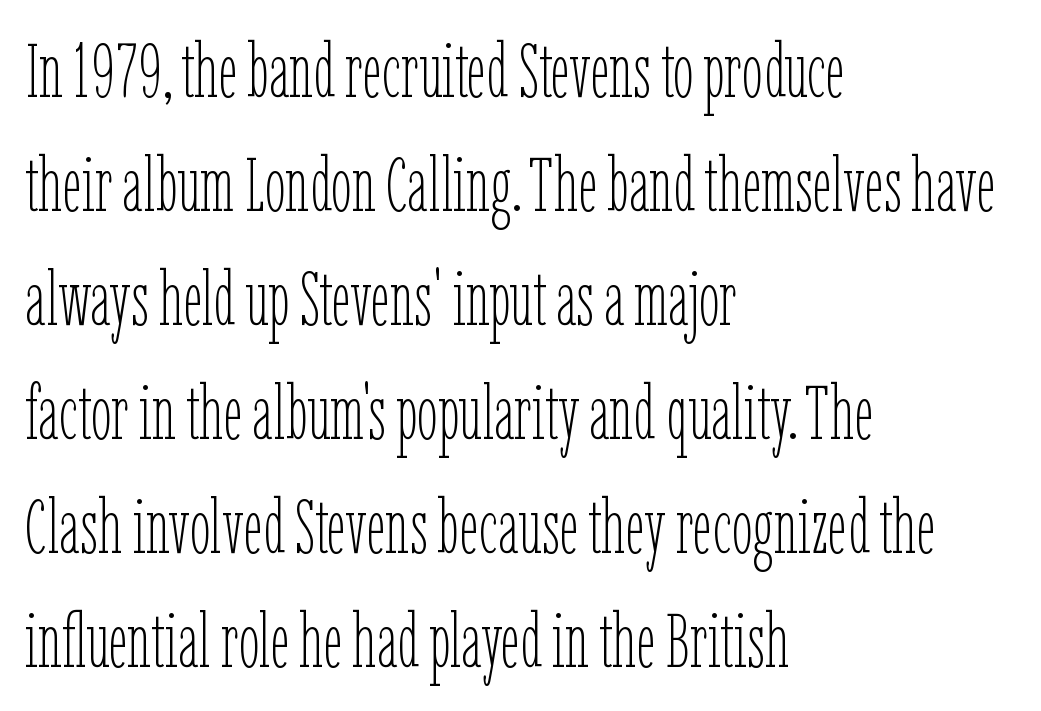
Q: Is the text bold? A: No.
Q: Is the text italic (slanted)? A: No, it is upright.
Q: Is the text underlined? A: No.
Q: How is the paragraph aligned? A: Left-aligned.
Q: Is the spacing between letters normal or unusually wide? A: Normal.
Q: Is the spacing between lines tight, normal or loose? A: Normal.
Q: Width (condensed, normal, or wide)? A: Condensed.
Q: Stroke contrast? A: Low.
Q: x-height? A: Medium.
Q: Monospaced? A: No.
